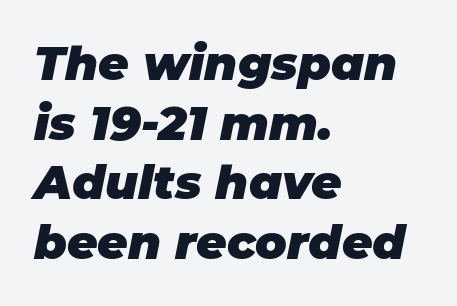
Caption: multi-line text, flush left, ragged right. No word sits above an underline. A typesetter would call this leading conventional body-copy spacing. The specimen reads as italic at a glance.
